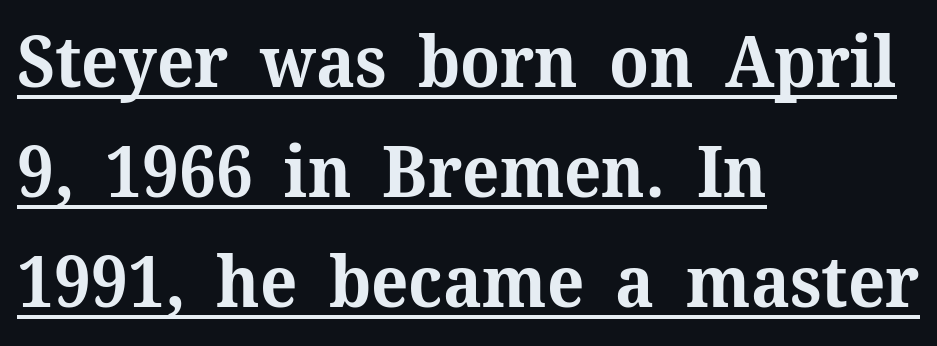
Students, note that the glyphs here touch the page at normal intervals. How heavy is the stroke? Heavy — this is a bold. A baseline rule has been typeset under these characters. The face used here is proportionally spaced, like ordinary book or web type. Which margin do the lines hug? The left one — the right edge is uneven. Every character sits straight up, as roman type does.
